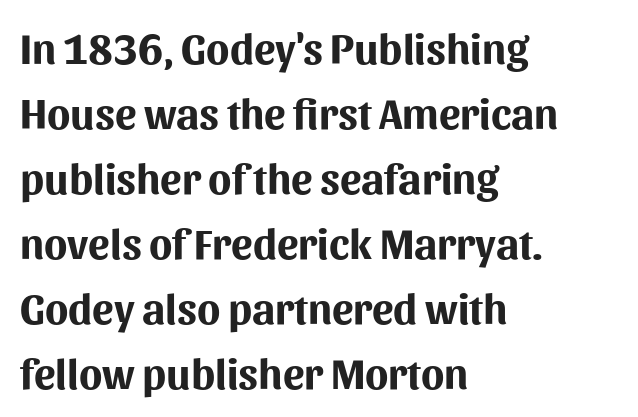
{"serif": "no", "italic": "no", "bold": "yes", "weight": "bold", "width": "normal", "stroke_contrast": "medium", "x_height": "medium", "monospaced": "no", "underline": "no", "align": "left", "line_spacing": "normal", "line_spacing_ratio": 1.51, "letter_spacing": "normal", "letter_spacing_em": 0.0, "glyph_px": 43}
